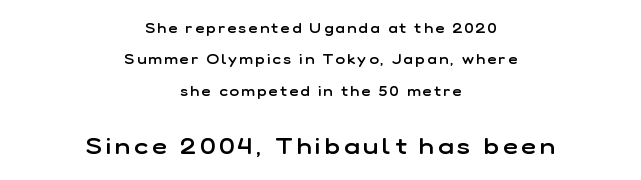
The image shows 23 px text type, upright; set centered, loose line spacing (2.24x), not underlined; the second (bottom) block is 1.64x larger.
